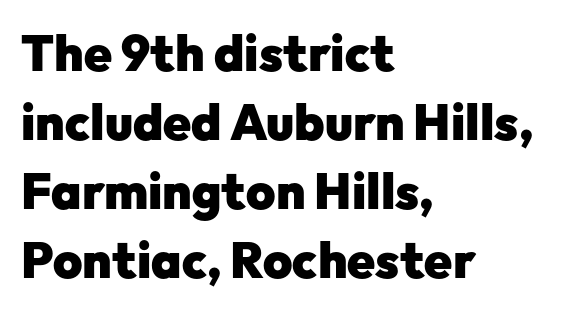
Q: Is the text bold? A: Yes.
Q: Is the text italic (slanted)? A: No, it is upright.
Q: Is the typeface a serif or a sans-serif typeface? A: Sans-serif.
Q: Is the text underlined? A: No.
Q: How is the paragraph aligned? A: Left-aligned.
Q: Is the spacing between letters normal or unusually wide? A: Normal.
Q: Is the spacing between lines tight, normal or loose? A: Normal.
Q: Width (condensed, normal, or wide)? A: Normal.
Q: Stroke contrast? A: Low.
Q: x-height? A: Medium.
Q: Monospaced? A: No.
